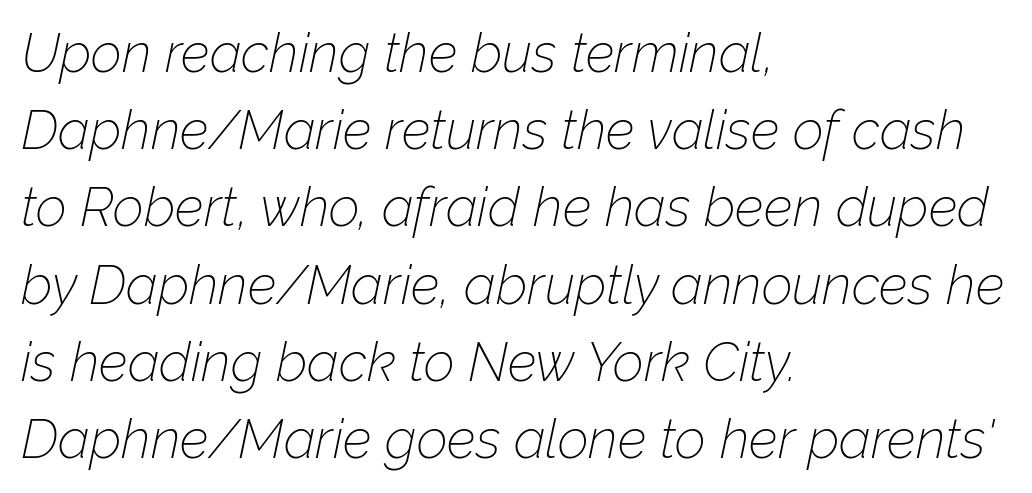
{"italic": "yes", "lean": "right", "slant_degrees": 12, "bold": "no", "weight": "thin", "width": "normal", "stroke_contrast": "low", "x_height": "medium", "monospaced": "no", "underline": "no", "align": "left", "line_spacing": "normal", "line_spacing_ratio": 1.43, "letter_spacing": "normal", "letter_spacing_em": 0.0, "glyph_px": 54}
